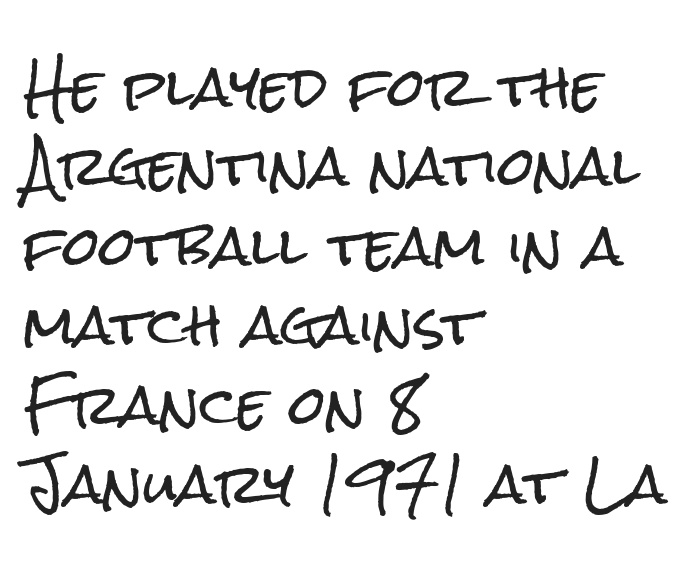
Q: Is the text italic (slanted)? A: No, it is upright.
Q: Is the typeface a serif or a sans-serif typeface? A: Sans-serif.
Q: Is the text underlined? A: No.
Q: How is the paragraph aligned? A: Left-aligned.
Q: Is the spacing between letters normal or unusually wide? A: Normal.
Q: Is the spacing between lines tight, normal or loose? A: Normal.
Q: Width (condensed, normal, or wide)? A: Condensed.
Q: Stroke contrast? A: Low.
Q: x-height? A: Medium.
Q: Monospaced? A: No.
